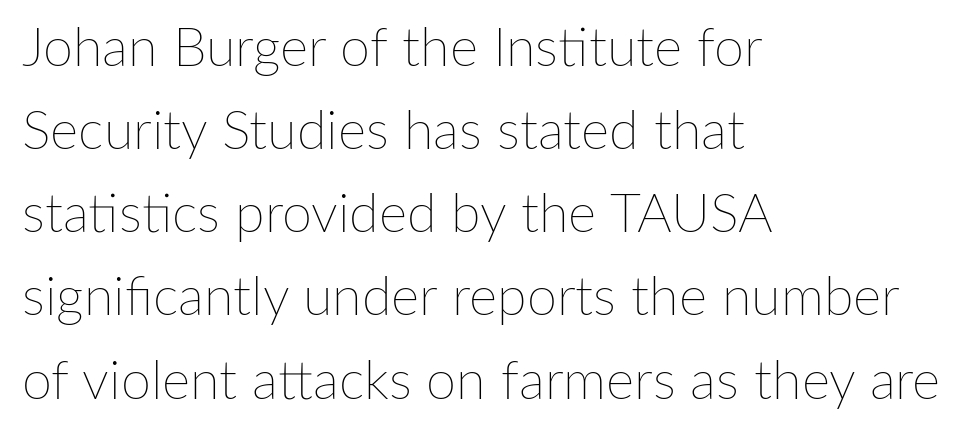
If you drew a ruler down the left edge, every line would touch it. Underlining? Definitely not there. Each stroke keeps to a modest, everyday thickness or less. Students, observe: this is what conventionally led text looks like. Each word holds together tightly as a unit, with standard inter-letter gaps. Ordinary non-slanted type is in use.
